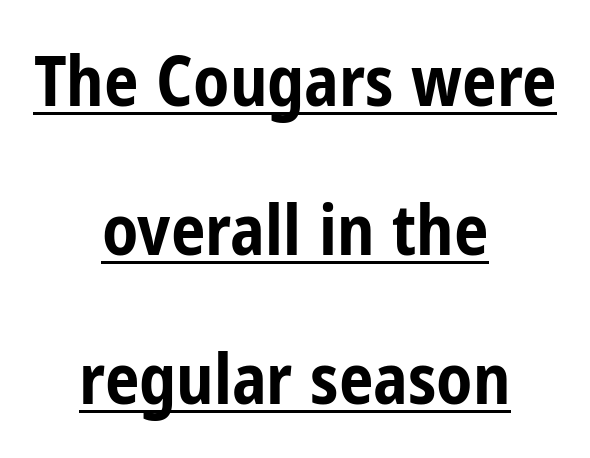
{"serif": "no", "italic": "no", "bold": "yes", "weight": "bold", "width": "condensed", "stroke_contrast": "low", "x_height": "medium", "monospaced": "no", "underline": "yes", "align": "center", "line_spacing": "loose", "line_spacing_ratio": 2.16, "letter_spacing": "normal", "letter_spacing_em": 0.0, "glyph_px": 69}
